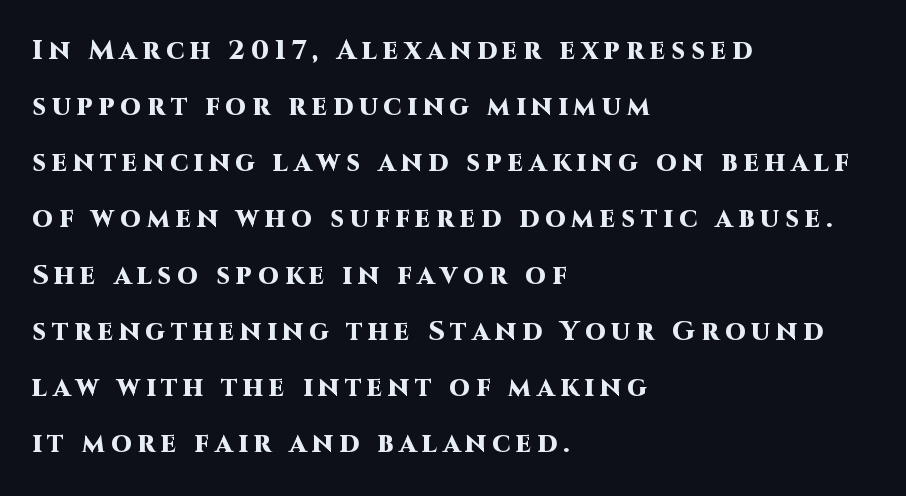
The compositor pushed each line to the left boundary. Strokes here are thick enough to call this a true bold. Characters remain perfectly vertical along every line. Tracking here is generous; glyphs stand well apart from one another.
